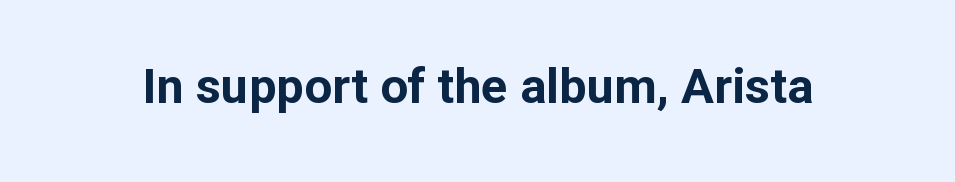
Q: Is the text bold? A: Yes.
Q: Is the text italic (slanted)? A: No, it is upright.
Q: Is the typeface a serif or a sans-serif typeface? A: Sans-serif.
Q: Is the text underlined? A: No.
Q: Is the spacing between letters normal or unusually wide? A: Normal.
Q: Width (condensed, normal, or wide)? A: Normal.
Q: Stroke contrast? A: Low.
Q: x-height? A: Medium.
Q: Monospaced? A: No.
